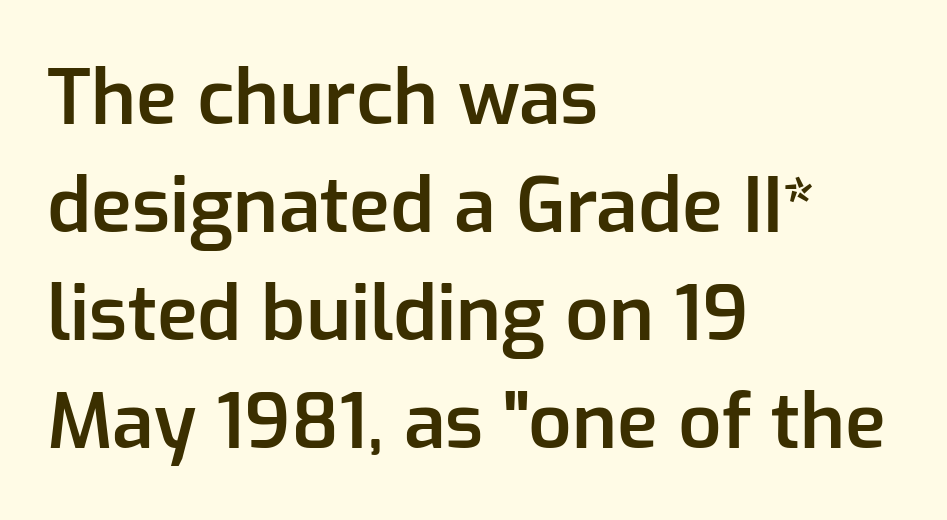
The image shows 76 px semibold sans-serif type, upright; set left-aligned, normal line spacing (1.42x), normal letter spacing, not underlined; low stroke contrast and a medium x-height.
